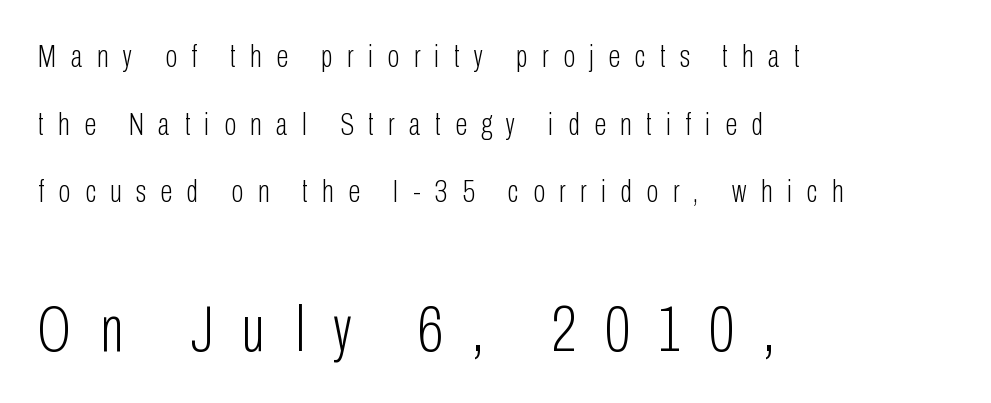
{"serif": "no", "italic": "no", "bold": "no", "weight": "light", "width": "condensed", "stroke_contrast": "low", "x_height": "medium", "monospaced": "no", "underline": "no", "align": "left", "line_spacing": "loose", "line_spacing_ratio": 2.11, "letter_spacing": "wide", "letter_spacing_em": 0.45, "larger_block": "second", "size_ratio": 2.03, "glyph_px": 65}
